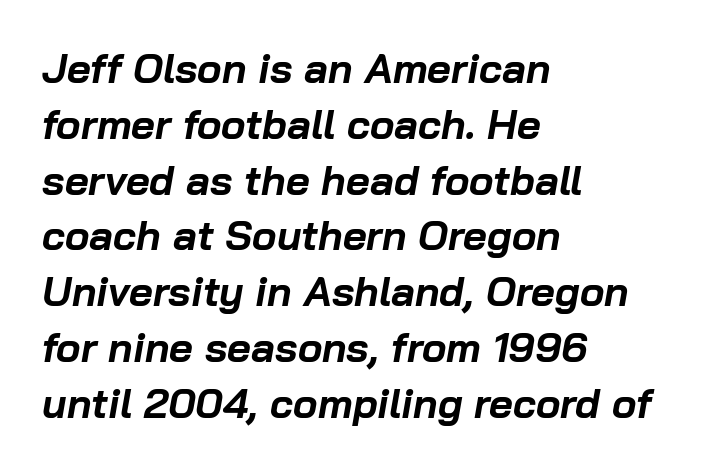
Q: Is the text bold? A: Yes.
Q: Is the text italic (slanted)? A: Yes, it leans right by about 10 degrees.
Q: Is the text underlined? A: No.
Q: How is the paragraph aligned? A: Left-aligned.
Q: Is the spacing between letters normal or unusually wide? A: Normal.
Q: Is the spacing between lines tight, normal or loose? A: Normal.
Q: Width (condensed, normal, or wide)? A: Normal.
Q: Stroke contrast? A: Low.
Q: x-height? A: Medium.
Q: Monospaced? A: No.
